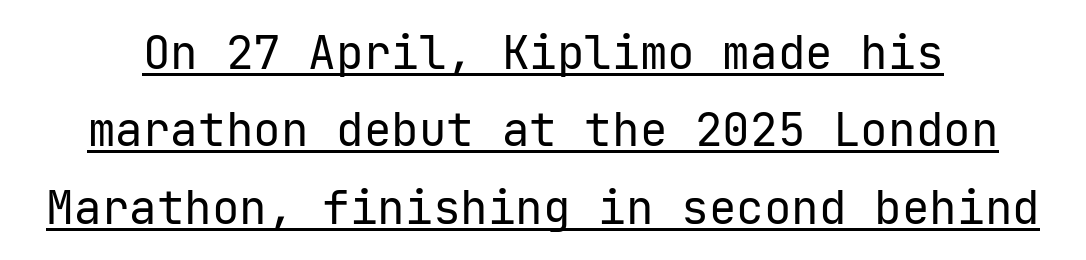
Q: Is the text bold? A: No.
Q: Is the text italic (slanted)? A: No, it is upright.
Q: Is the typeface a serif or a sans-serif typeface? A: Sans-serif.
Q: Is the text underlined? A: Yes.
Q: Is the spacing between letters normal or unusually wide? A: Normal.
Q: Is the spacing between lines tight, normal or loose? A: Normal.
Q: Width (condensed, normal, or wide)? A: Normal.
Q: Stroke contrast? A: Low.
Q: x-height? A: Medium.
